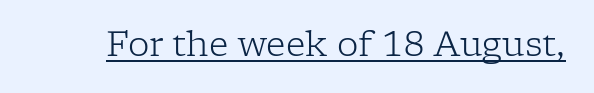
Looks like regular typesetting: each glyph gets only the width it needs. Posture: straight, roman, zero tilt. Stroke terminals: seriffed. Glance below the letters and you will spot a drawn line. No chunkiness to these letters — they're not bold. Letter spacing: default.
